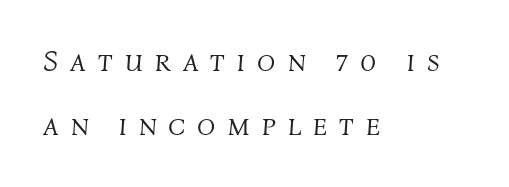
Q: Is the text bold? A: No.
Q: Is the text italic (slanted)? A: Yes, it leans right by about 4 degrees.
Q: Is the text underlined? A: No.
Q: How is the paragraph aligned? A: Left-aligned.
Q: Is the spacing between letters normal or unusually wide? A: Unusually wide.
Q: Is the spacing between lines tight, normal or loose? A: Loose.
Q: Width (condensed, normal, or wide)? A: Normal.
Q: Stroke contrast? A: Medium.
Q: x-height? A: Medium.
Q: Monospaced? A: No.
